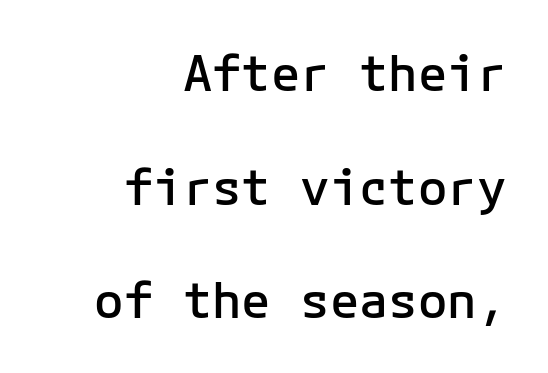
{"serif": "no", "italic": "no", "bold": "semi", "weight": "semibold", "width": "normal", "stroke_contrast": "low", "x_height": "medium", "monospaced": "yes", "underline": "no", "align": "right", "line_spacing": "loose", "line_spacing_ratio": 2.32, "letter_spacing": "normal", "letter_spacing_em": 0.0, "glyph_px": 49}
